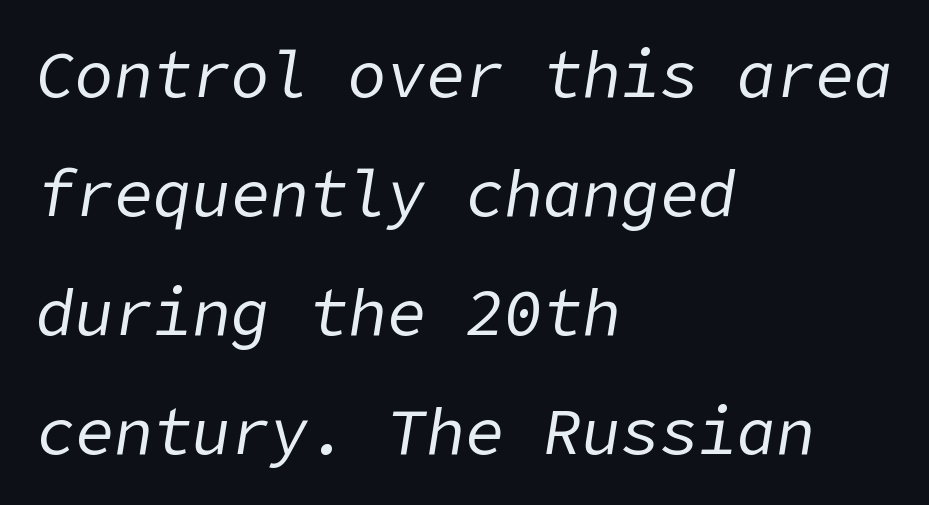
Q: Is the text bold? A: No.
Q: Is the text italic (slanted)? A: Yes, it leans right by about 9 degrees.
Q: Is the text underlined? A: No.
Q: How is the paragraph aligned? A: Left-aligned.
Q: Is the spacing between letters normal or unusually wide? A: Normal.
Q: Width (condensed, normal, or wide)? A: Normal.
Q: Stroke contrast? A: Low.
Q: x-height? A: Medium.
